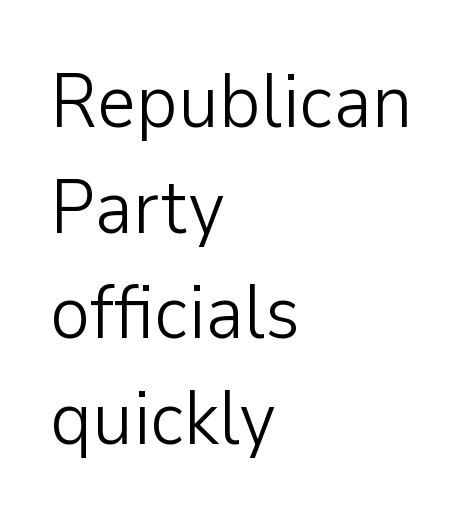
The image shows 76 px light sans-serif type, upright; set left-aligned, normal line spacing (1.39x), normal letter spacing, not underlined; low stroke contrast and a medium x-height.
